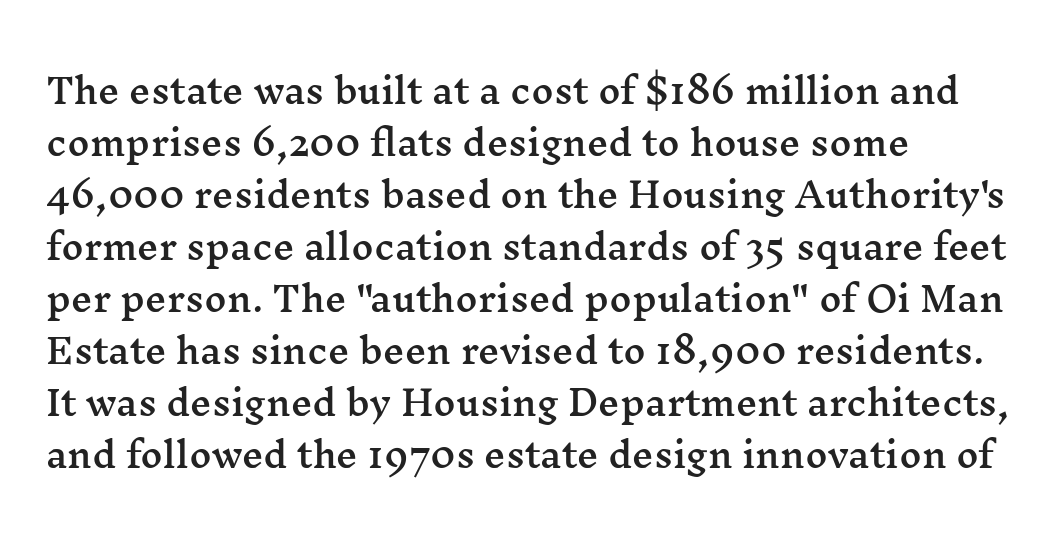
The image shows 34 px wide serif type, upright; set left-aligned, normal line spacing (1.53x), normal letter spacing, not underlined; medium stroke contrast and a medium x-height.
